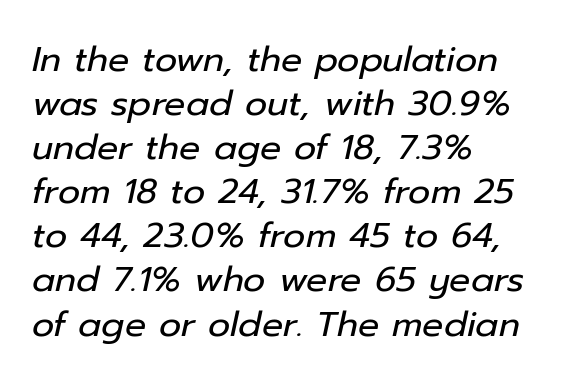
Short and long lines alike share a common starting point at left. Descenders hang freely into open space. Each word holds together tightly as a unit, with standard inter-letter gaps. The strokes carry an ordinary text weight at most. The text carries the slant typical of an italic or oblique font. This sample has the flowing, uneven cadence of proportional lettering.
